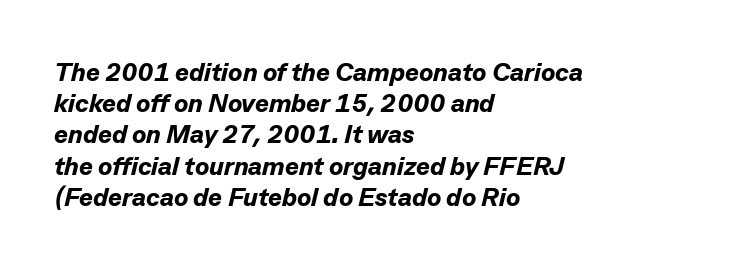
Q: Is the text bold? A: Yes.
Q: Is the text italic (slanted)? A: Yes, it leans right by about 13 degrees.
Q: Is the text underlined? A: No.
Q: How is the paragraph aligned? A: Left-aligned.
Q: Is the spacing between letters normal or unusually wide? A: Normal.
